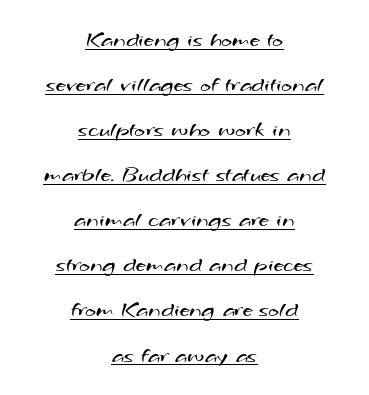
Q: Is the text bold? A: No.
Q: Is the text underlined? A: Yes.
Q: How is the paragraph aligned? A: Centered.
Q: Is the spacing between letters normal or unusually wide? A: Normal.
Q: Is the spacing between lines tight, normal or loose? A: Loose.
